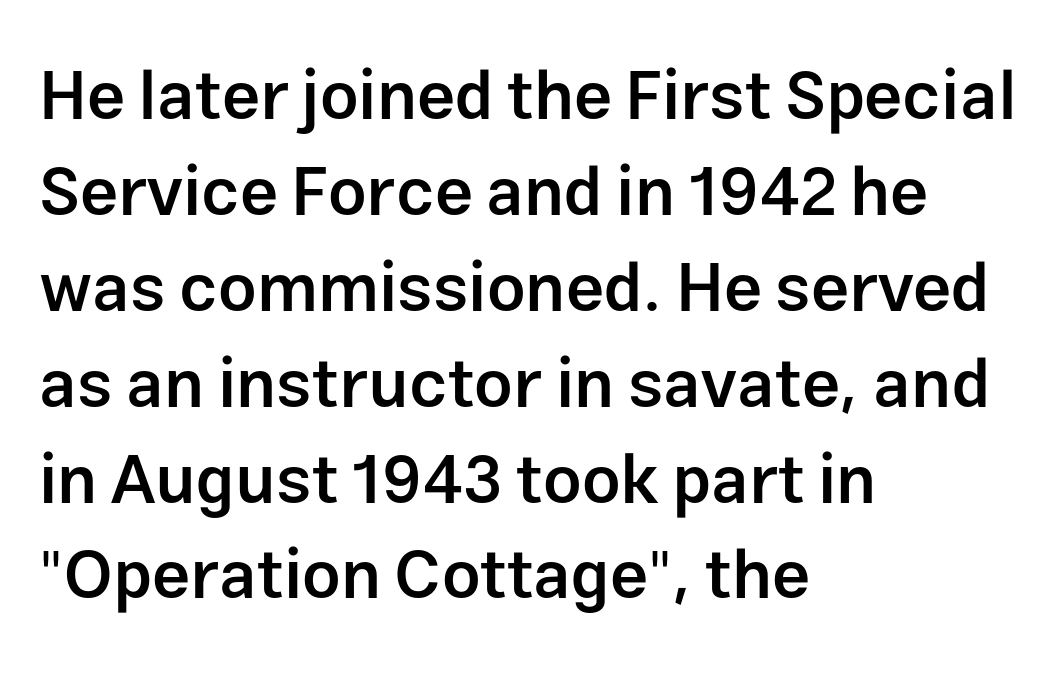
The image shows 68 px semibold sans-serif type, upright; set left-aligned, normal line spacing (1.41x), normal letter spacing, not underlined; low stroke contrast and a medium x-height.
